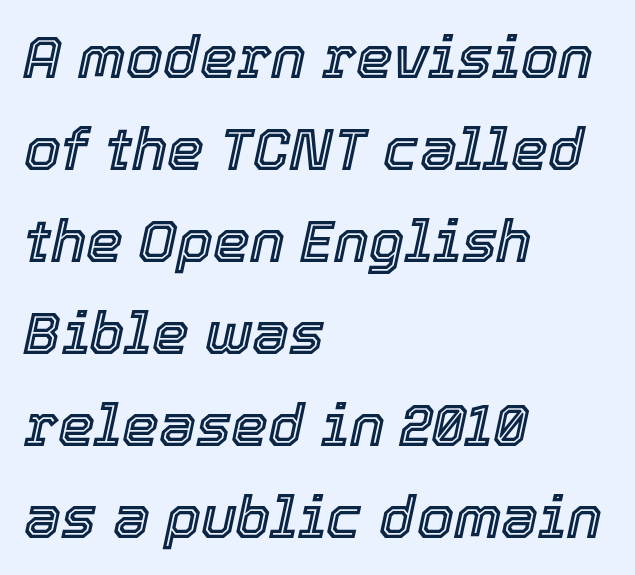
The rag falls on the right side of this text block. Interline gaps are of average width in this sample. This sample has the flowing, uneven cadence of proportional lettering. Quick note: italic. Check the space under the baseline: it is left empty.
